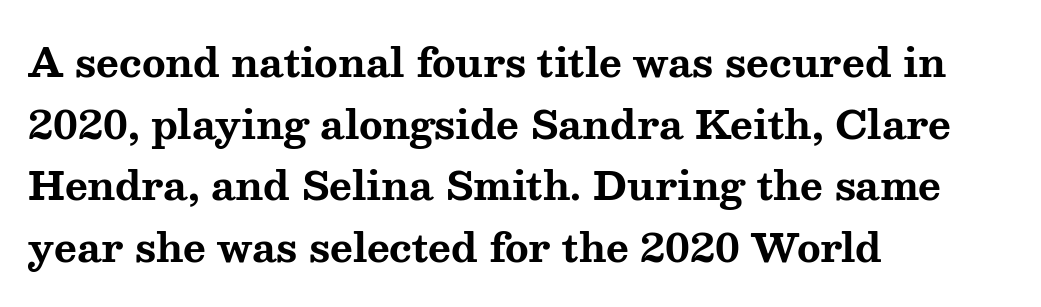
The image shows 39 px bold, wide serif type, upright; set left-aligned, normal line spacing (1.58x), normal letter spacing, not underlined; medium stroke contrast and a medium x-height.
